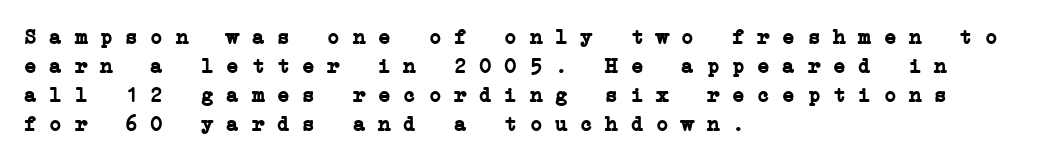
{"bold": "yes", "underline": "no", "align": "left", "line_spacing": "normal", "line_spacing_ratio": 1.38, "letter_spacing": "normal", "letter_spacing_em": 0.0, "glyph_px": 21}
